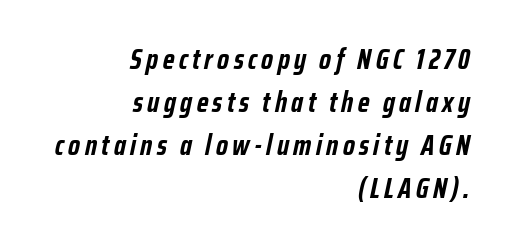
{"italic": "yes", "lean": "right", "slant_degrees": 12, "bold": "yes", "weight": "semibold", "width": "condensed", "stroke_contrast": "low", "x_height": "medium", "monospaced": "no", "underline": "no", "align": "right", "line_spacing": "normal", "line_spacing_ratio": 1.48, "glyph_px": 29}
